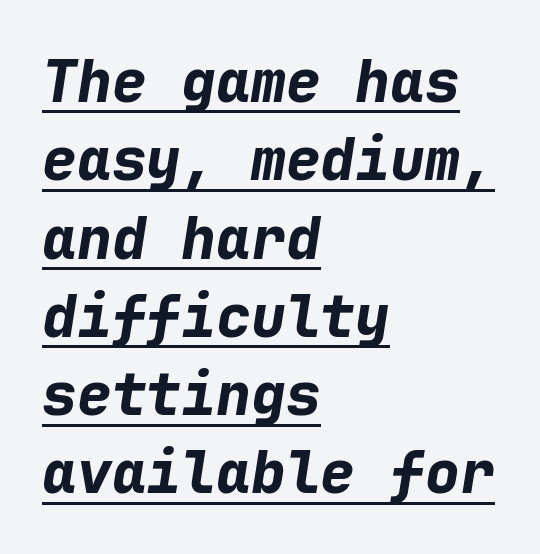
No extra tracking has been applied to these lines. Quick note: italic. The rows are spaced the way most documents space them. The rag falls on the right side of this text block. A full-strength bold gives these letters their thick strokes.
